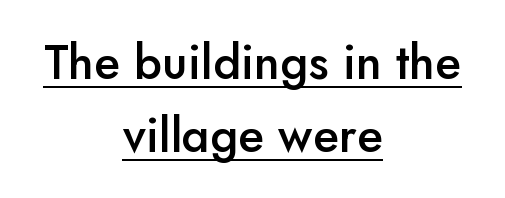
{"serif": "no", "italic": "no", "bold": "semi", "weight": "semibold", "width": "normal", "stroke_contrast": "low", "x_height": "small", "monospaced": "no", "underline": "yes", "align": "center", "line_spacing": "normal", "line_spacing_ratio": 1.53, "letter_spacing": "normal", "letter_spacing_em": 0.0, "glyph_px": 48}
